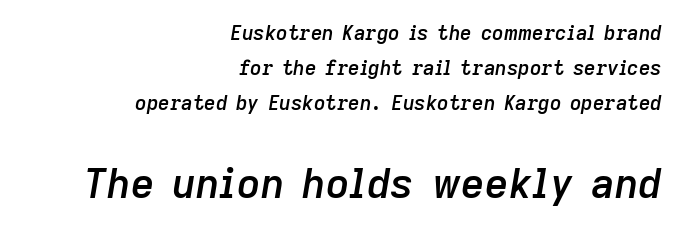
Q: Is the text bold? A: Semi-bold.
Q: Is the text italic (slanted)? A: Yes, it leans right by about 9 degrees.
Q: Is the text underlined? A: No.
Q: How is the paragraph aligned? A: Right-aligned.
Q: Is the spacing between letters normal or unusually wide? A: Normal.
Q: Which block of text is set in a larger size, the first (top) or the second (bottom)? A: The second (bottom) one.
Q: Width (condensed, normal, or wide)? A: Normal.
Q: Stroke contrast? A: Low.
Q: x-height? A: Medium.
Q: Monospaced? A: No.
